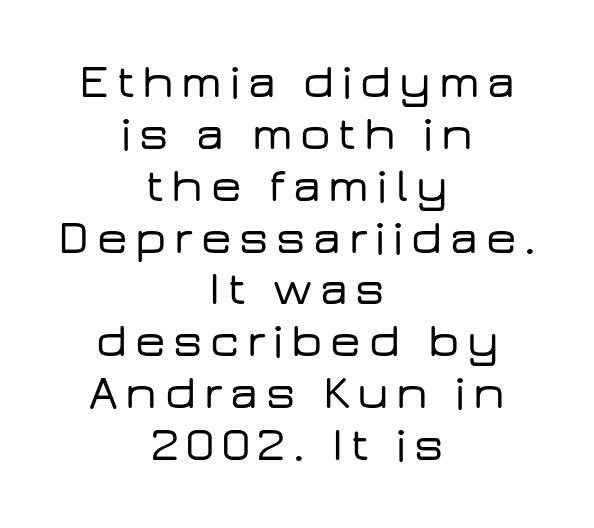
The image shows 48 px wide sans-serif type, upright; set centered, tight line spacing (1.08x), not underlined; low stroke contrast and a medium x-height.
